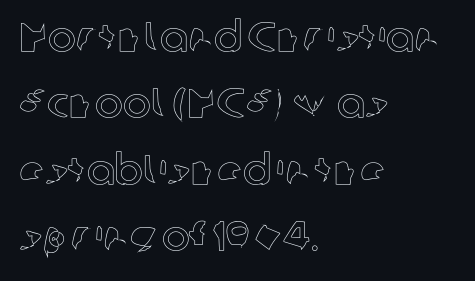
Q: Is the text italic (slanted)? A: No, it is upright.
Q: Is the text underlined? A: No.
Q: How is the paragraph aligned? A: Left-aligned.
Q: Is the spacing between letters normal or unusually wide? A: Normal.
Q: Is the spacing between lines tight, normal or loose? A: Normal.
Q: Width (condensed, normal, or wide)? A: Normal.
Q: x-height? A: Medium.
Q: Monospaced? A: No.
